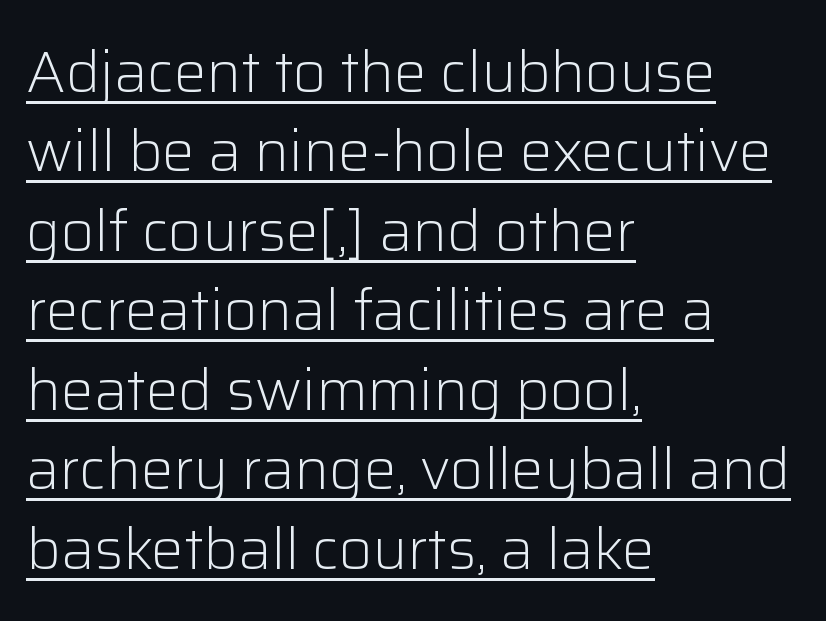
Q: Is the text bold? A: No.
Q: Is the text italic (slanted)? A: No, it is upright.
Q: Is the typeface a serif or a sans-serif typeface? A: Sans-serif.
Q: Is the text underlined? A: Yes.
Q: How is the paragraph aligned? A: Left-aligned.
Q: Is the spacing between letters normal or unusually wide? A: Normal.
Q: Is the spacing between lines tight, normal or loose? A: Normal.
Q: Width (condensed, normal, or wide)? A: Normal.
Q: Stroke contrast? A: Low.
Q: x-height? A: Medium.
Q: Monospaced? A: No.
